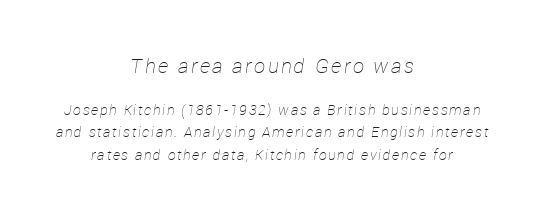
The image shows 20 px text type, italic (leaning right); set centered, normal line spacing (1.6x), not underlined; the first (top) block is 1.43x larger.
